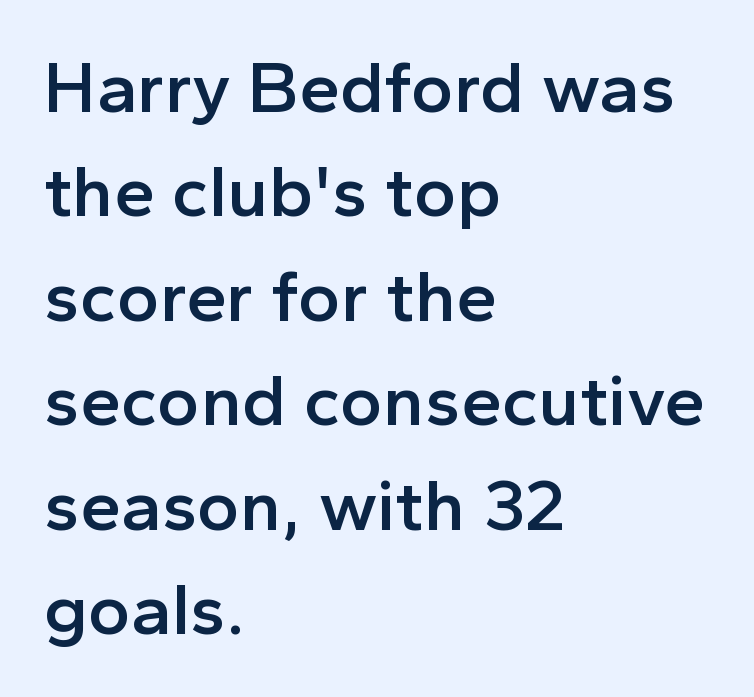
Caption: semibold face, moderately heavy strokes. The passage shown stacks its lines at a standard gap. Nobody touched the tracking dial on this one. Leftover space on each line is placed entirely after the last word. Each letter keeps its own natural width here, so spacing adapts to shape.
